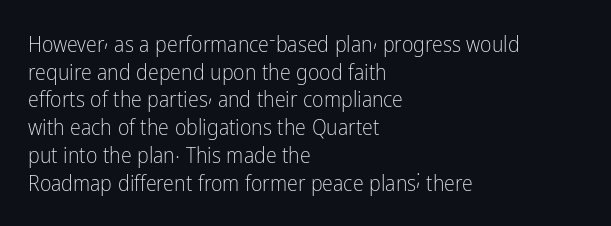
The typeface has the unassuming heft of standard copy or less. Vertical strokes here are truly vertical. A clean baseline with only descenders dipping below it. Default kerning and tracking; the words read as compact shapes.
